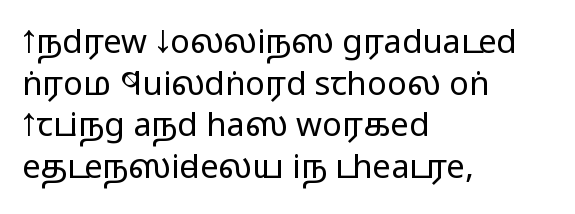
{"serif": "no", "italic": "no", "bold": "no", "weight": "regular", "width": "wide", "stroke_contrast": "low", "x_height": "medium", "monospaced": "no", "underline": "no", "align": "left", "line_spacing": "normal", "line_spacing_ratio": 1.26, "letter_spacing": "normal", "letter_spacing_em": 0.0, "glyph_px": 33}
